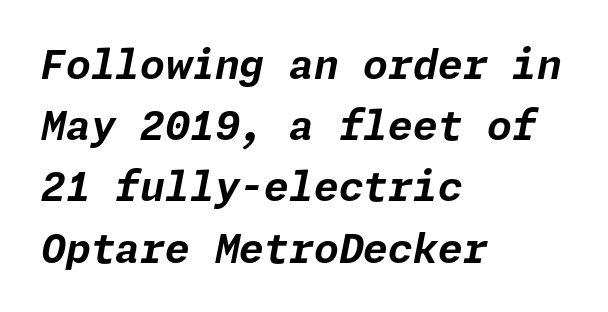
{"italic": "yes", "lean": "right", "slant_degrees": 11, "bold": "yes", "weight": "bold", "width": "normal", "stroke_contrast": "low", "x_height": "medium", "underline": "no", "align": "left", "line_spacing": "normal", "line_spacing_ratio": 1.53, "letter_spacing": "normal", "letter_spacing_em": 0.0, "glyph_px": 40}
